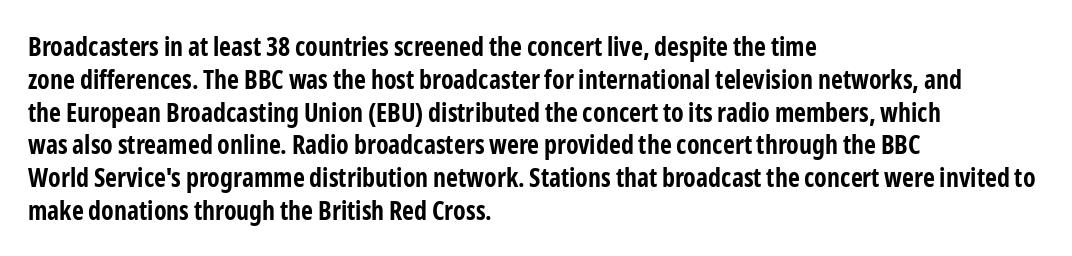
Q: Is the text bold? A: Yes.
Q: Is the text italic (slanted)? A: No, it is upright.
Q: Is the text underlined? A: No.
Q: How is the paragraph aligned? A: Left-aligned.
Q: Is the spacing between letters normal or unusually wide? A: Normal.
Q: Is the spacing between lines tight, normal or loose? A: Normal.
